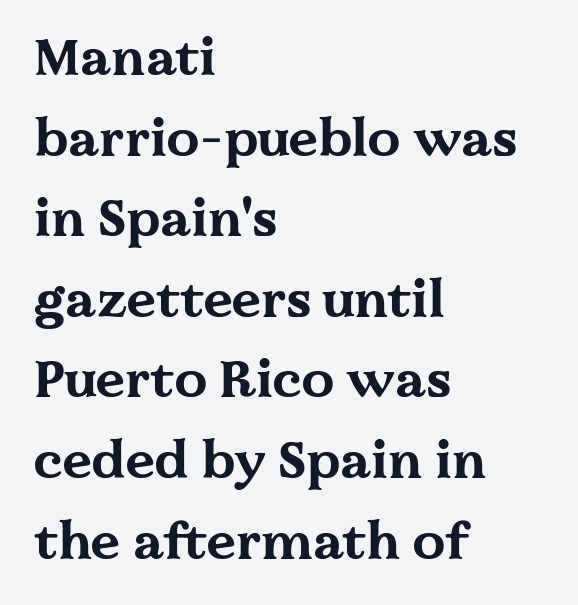
The image shows 52 px bold, wide serif type, upright; set left-aligned, normal line spacing (1.55x), normal letter spacing, not underlined; medium stroke contrast and a medium x-height.
